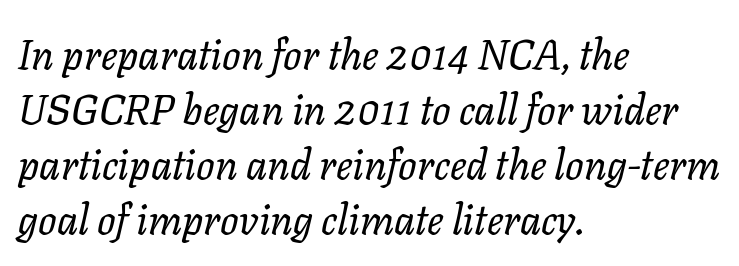
{"italic": "yes", "lean": "right", "slant_degrees": 11, "bold": "no", "weight": "regular", "width": "normal", "stroke_contrast": "low", "x_height": "medium", "monospaced": "no", "underline": "no", "align": "left", "line_spacing": "normal", "line_spacing_ratio": 1.34, "letter_spacing": "normal", "letter_spacing_em": 0.0, "glyph_px": 41}
